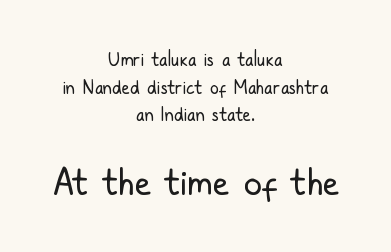
Weight: not bold — regular or lighter. The line texture is even and compact thanks to regular tracking. Lines of text with bare space underneath. Leading matches the norm, producing a regular column.
